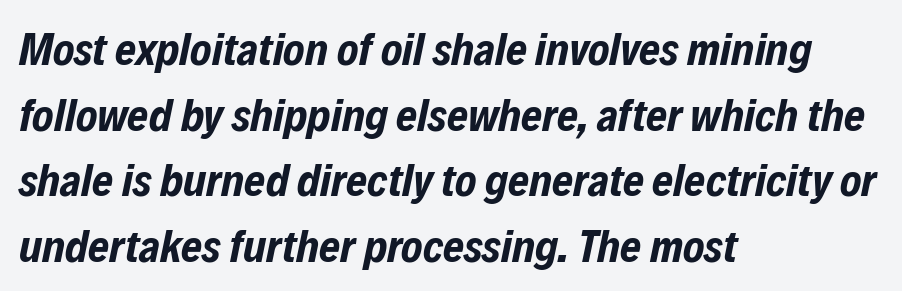
Q: Is the text bold? A: Yes.
Q: Is the text italic (slanted)? A: Yes, it leans right by about 12 degrees.
Q: Is the text underlined? A: No.
Q: How is the paragraph aligned? A: Left-aligned.
Q: Is the spacing between letters normal or unusually wide? A: Normal.
Q: Is the spacing between lines tight, normal or loose? A: Normal.
Q: Width (condensed, normal, or wide)? A: Condensed.
Q: Stroke contrast? A: Low.
Q: x-height? A: Medium.
Q: Monospaced? A: No.
